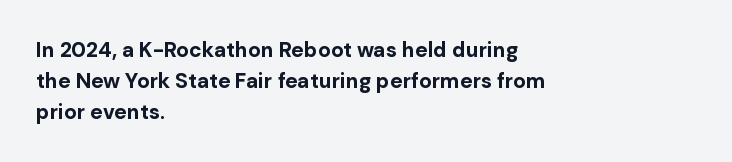
Posture: vertical. A classic flush-left, rag-right setting is used for this passage. Horizontal bands of white between lines are of average thickness. Each word holds together tightly as a unit, with standard inter-letter gaps. The font is running at its bold setting.
